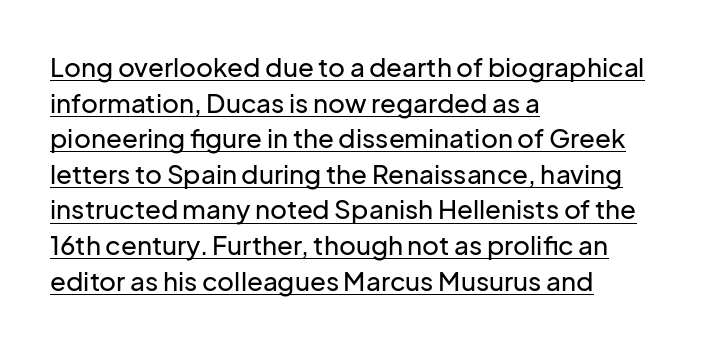
These characters rest on top of a visible drawn line. Summary of vertical rhythm: regular, with standard interline spacing. A classic flush-left, rag-right setting is used for this passage. The typography opts for an upright posture over an oblique one. You could call the tracking neutral — neither tight nor loose.
